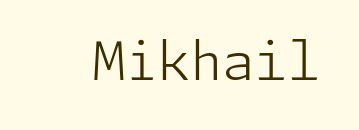
Q: Is the text bold? A: No.
Q: Is the text italic (slanted)? A: No, it is upright.
Q: Is the typeface a serif or a sans-serif typeface? A: Sans-serif.
Q: Is the text underlined? A: No.
Q: Is the spacing between letters normal or unusually wide? A: Normal.
Q: Width (condensed, normal, or wide)? A: Normal.
Q: Stroke contrast? A: Low.
Q: x-height? A: Medium.
